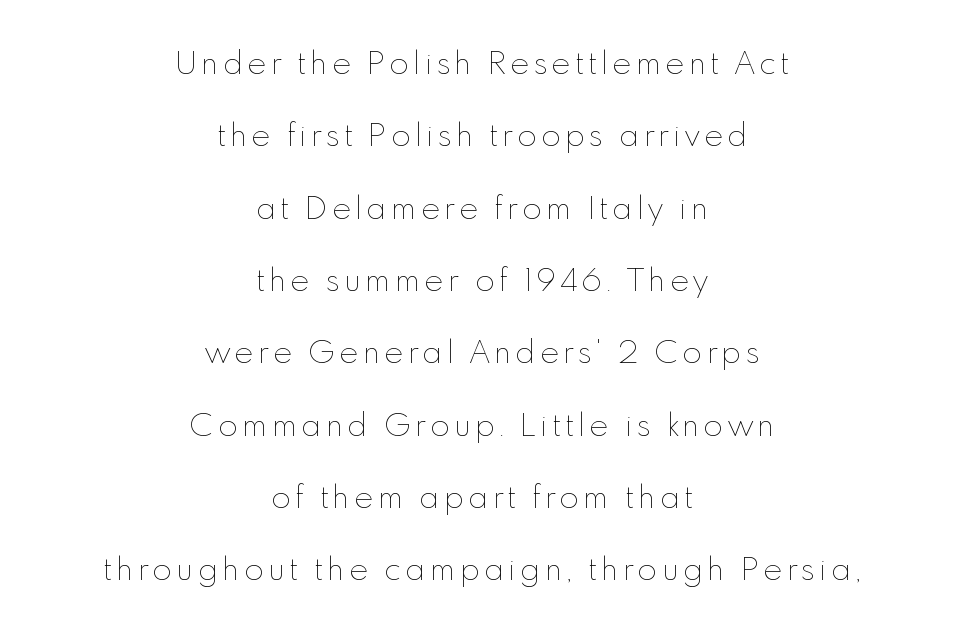
The weight would be labelled regular, book, light, or lighter still. Has an underline been added? It has not. Both edges are ragged and mirror each other, which tells us the setting is centered. Spacing verdict: proportional, widths tailored to each character. The type sits square on the baseline with zero lean.
